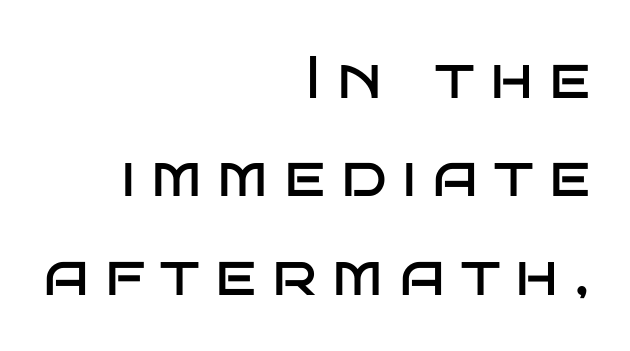
{"serif": "no", "italic": "no", "bold": "no", "weight": "regular", "width": "wide", "stroke_contrast": "low", "x_height": "large", "monospaced": "no", "underline": "no", "align": "right", "line_spacing": "normal", "line_spacing_ratio": 1.64, "letter_spacing": "wide", "letter_spacing_em": 0.26, "glyph_px": 60}
